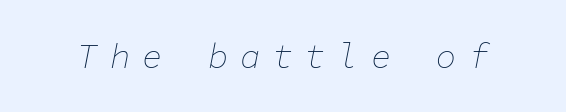
The image shows 34 px thin type, italic (leaning right), monospaced; set unusually wide letter spacing (+0.36 em), not underlined; low stroke contrast and a medium x-height.
